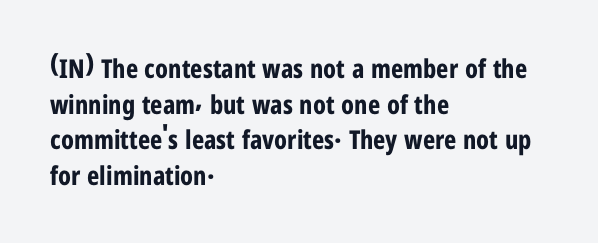
{"italic": "no", "bold": "yes", "underline": "no", "align": "left", "line_spacing": "normal", "line_spacing_ratio": 1.37, "letter_spacing": "normal", "letter_spacing_em": 0.0, "glyph_px": 26}
